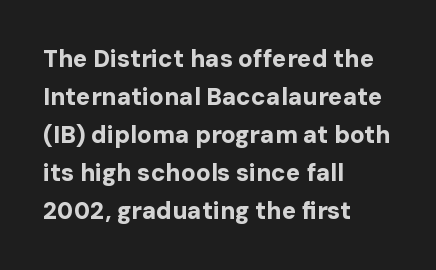
The space between consecutive lines is moderate. Alignment: flush left. The passage shown is not underscored anywhere. The type is set solid horizontally, with unmodified tracking. The characters look thick and weighty, a clear bold. Unlike italic type, these characters show no tilt at all.
